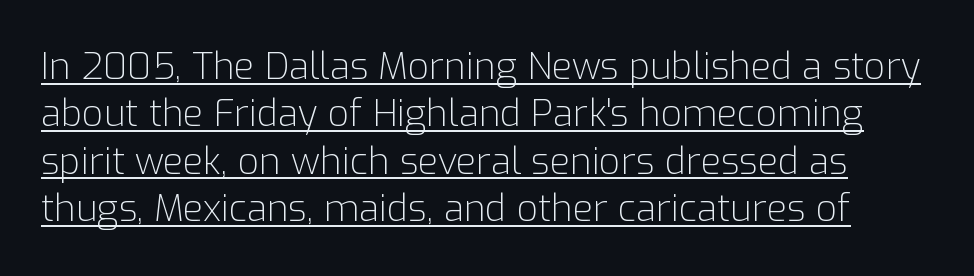
The image shows 37 px light sans-serif type, upright; set normal line spacing (1.28x), normal letter spacing, underlined; low stroke contrast and a medium x-height.
